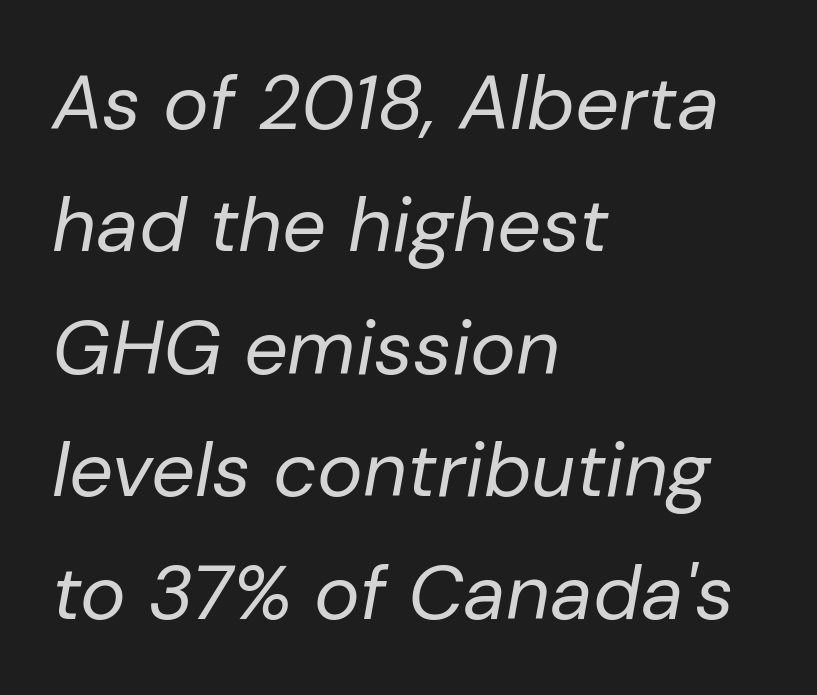
The image shows 77 px regular-weight type, italic (leaning right); set left-aligned, normal line spacing (1.59x), normal letter spacing, not underlined; low stroke contrast and a medium x-height.
